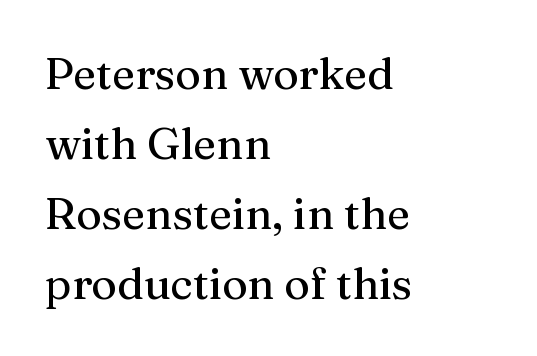
{"serif": "yes", "italic": "no", "width": "normal", "stroke_contrast": "medium", "x_height": "medium", "monospaced": "no", "underline": "no", "align": "left", "line_spacing": "normal", "line_spacing_ratio": 1.59, "letter_spacing": "normal", "letter_spacing_em": 0.0, "glyph_px": 44}
